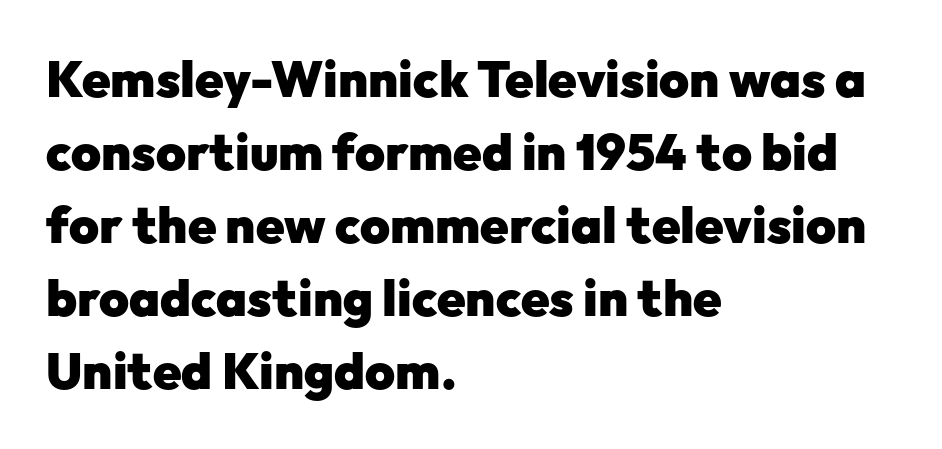
Q: Is the text bold? A: Yes.
Q: Is the text italic (slanted)? A: No, it is upright.
Q: Is the typeface a serif or a sans-serif typeface? A: Sans-serif.
Q: Is the text underlined? A: No.
Q: How is the paragraph aligned? A: Left-aligned.
Q: Is the spacing between letters normal or unusually wide? A: Normal.
Q: Is the spacing between lines tight, normal or loose? A: Normal.
Q: Width (condensed, normal, or wide)? A: Normal.
Q: Stroke contrast? A: Low.
Q: x-height? A: Medium.
Q: Monospaced? A: No.
